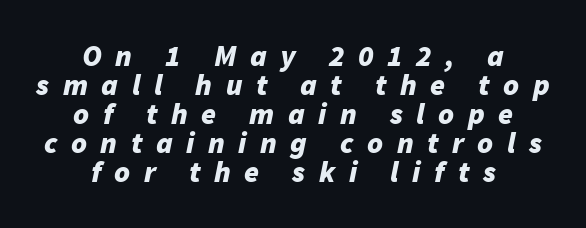
Leading is clearly below the norm, producing a dense column. Compared with typical body copy, the letter spacing here is much looser. Is this a fixed-width face? No — the glyphs have proportional, varying widths. Has an underline been added? It has not. The letters are bold, with thick, heavy strokes.
